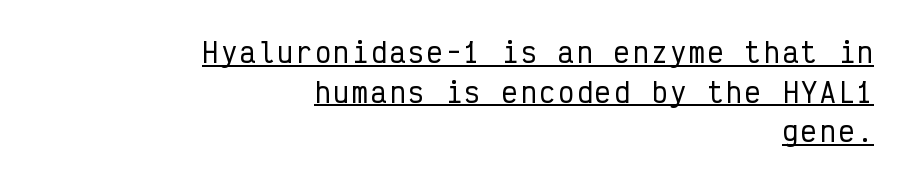
The image shows 26 px text type, upright; set right-aligned, normal line spacing (1.52x), underlined.
